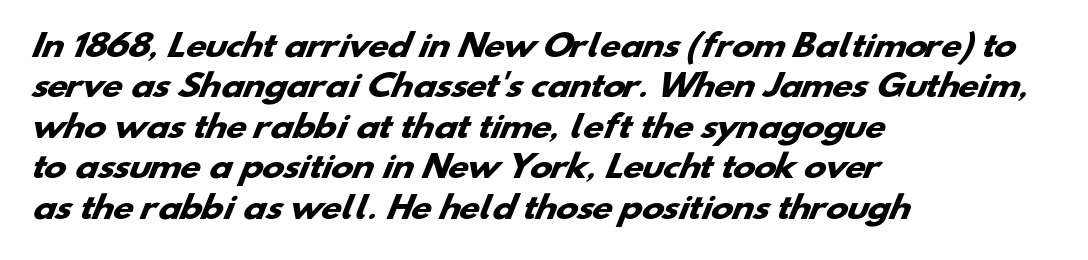
Q: Is the text bold? A: Yes.
Q: Is the typeface a serif or a sans-serif typeface? A: Sans-serif.
Q: Is the text underlined? A: No.
Q: How is the paragraph aligned? A: Left-aligned.
Q: Is the spacing between letters normal or unusually wide? A: Normal.
Q: Is the spacing between lines tight, normal or loose? A: Normal.
Q: Width (condensed, normal, or wide)? A: Wide.
Q: Stroke contrast? A: Low.
Q: x-height? A: Small.
Q: Monospaced? A: No.
